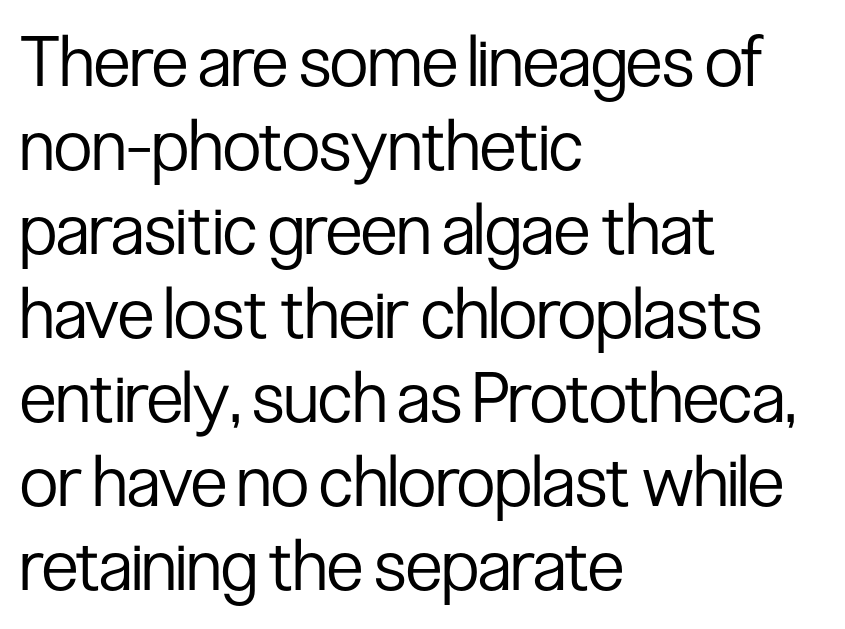
A clean baseline with only descenders dipping below it. The font family rendered here belongs to the sans-serif group. Character widths vary here, with narrow letters taking less room than wide ones. No italicization has been applied; the sample stays upright.
